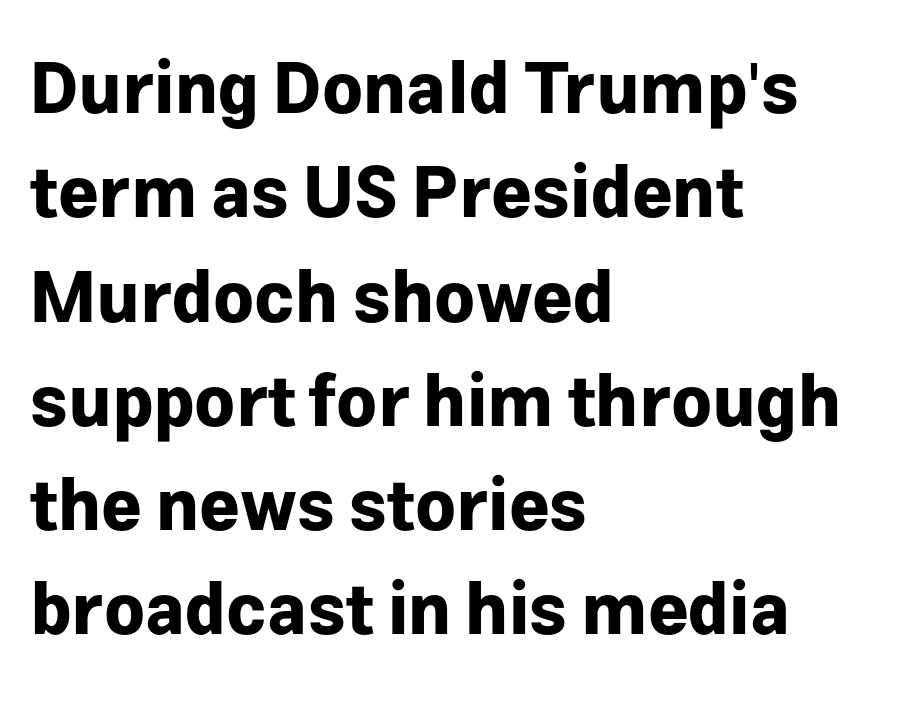
Q: Is the text bold? A: Yes.
Q: Is the text italic (slanted)? A: No, it is upright.
Q: Is the typeface a serif or a sans-serif typeface? A: Sans-serif.
Q: Is the text underlined? A: No.
Q: How is the paragraph aligned? A: Left-aligned.
Q: Is the spacing between letters normal or unusually wide? A: Normal.
Q: Is the spacing between lines tight, normal or loose? A: Normal.
Q: Width (condensed, normal, or wide)? A: Normal.
Q: Stroke contrast? A: Low.
Q: x-height? A: Medium.
Q: Monospaced? A: No.
